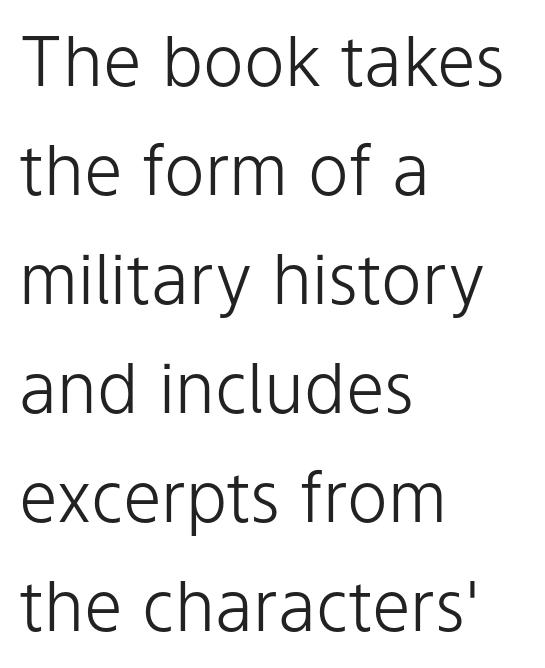
{"serif": "no", "italic": "no", "bold": "no", "weight": "light", "width": "normal", "stroke_contrast": "low", "x_height": "medium", "monospaced": "no", "underline": "no", "align": "left", "line_spacing": "normal", "line_spacing_ratio": 1.58, "letter_spacing": "normal", "letter_spacing_em": 0.0, "glyph_px": 69}
